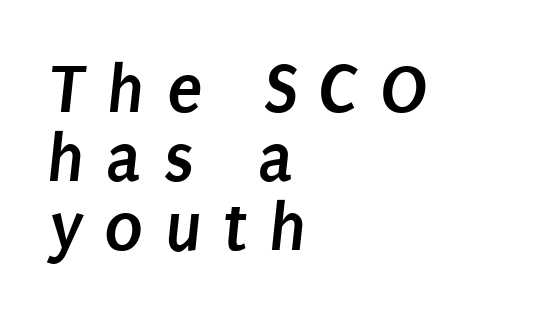
The image shows 72 px semibold, condensed sans-serif type; set left-aligned, tight line spacing (0.96x), unusually wide letter spacing (+0.3 em), not underlined; low stroke contrast and a large x-height.
